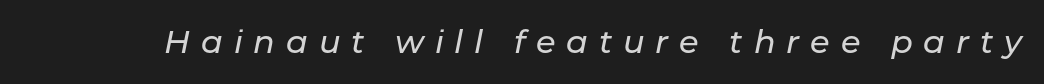
{"italic": "yes", "lean": "right", "slant_degrees": 11, "width": "normal", "stroke_contrast": "low", "x_height": "medium", "monospaced": "no", "underline": "no", "letter_spacing": "wide", "letter_spacing_em": 0.34, "glyph_px": 32}
